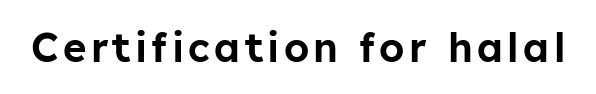
The image shows 40 px sans-serif type, upright; set not underlined; low stroke contrast and a medium x-height.
